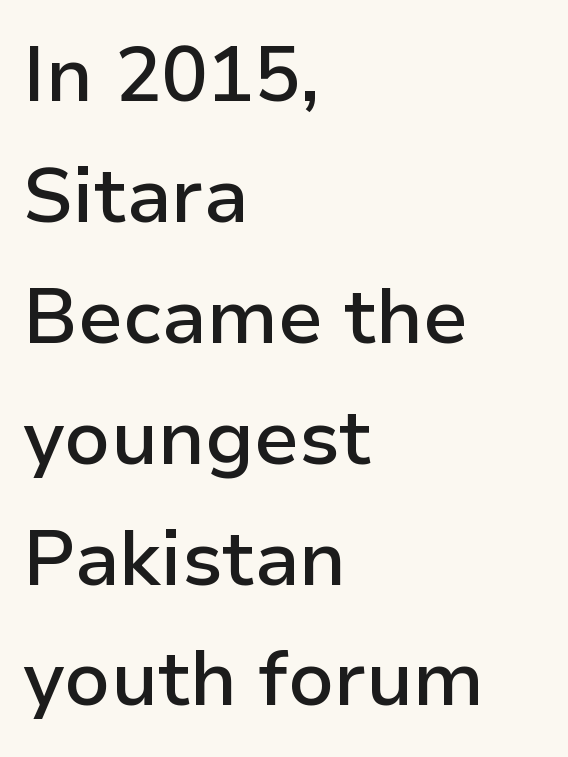
The image shows 77 px semibold sans-serif type, upright; set left-aligned, normal line spacing (1.57x), normal letter spacing, not underlined; low stroke contrast and a medium x-height.
